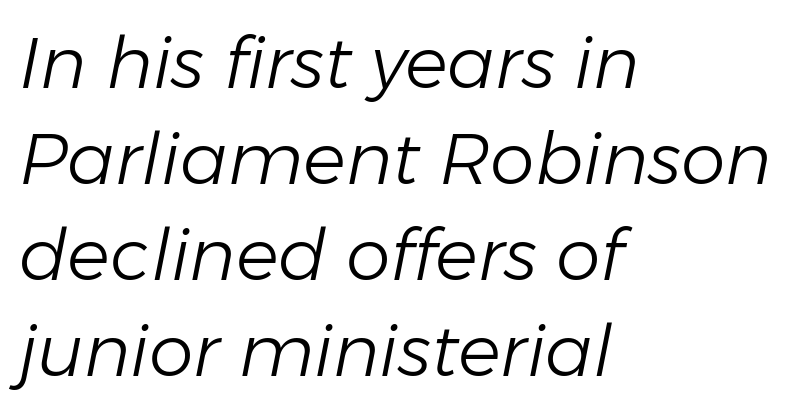
The passage shown leans; its letterforms are oblique. The typesetter chose a ragged-right arrangement here. The area under the type is left untouched. Here the designer chose a conventional face with non-uniform glyph widths. Caption: face not bold, strokes unweighted. Normally led — the rows are evenly, conventionally spaced.
